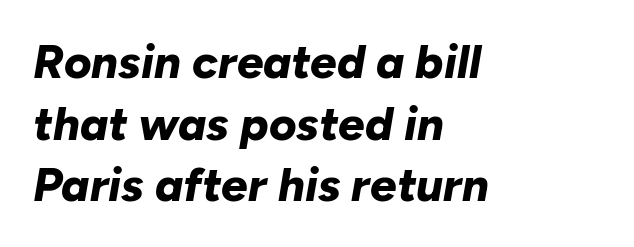
The image shows 47 px bold type, italic (leaning right); set left-aligned, normal line spacing (1.31x), normal letter spacing, not underlined; low stroke contrast and a medium x-height.
